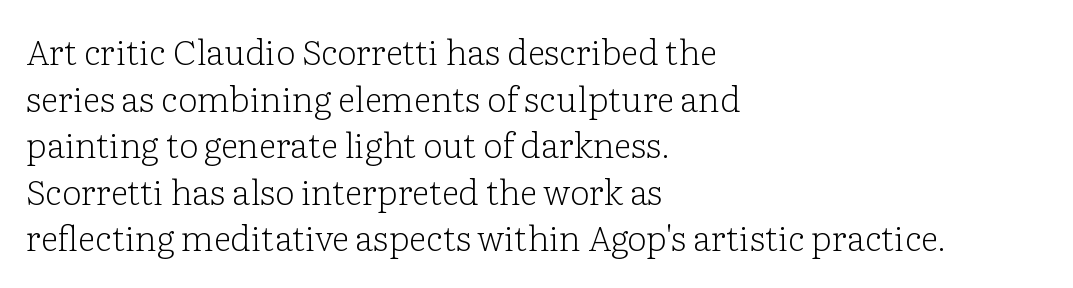
Q: Is the text bold? A: No.
Q: Is the text italic (slanted)? A: No, it is upright.
Q: Is the typeface a serif or a sans-serif typeface? A: Serif.
Q: Is the text underlined? A: No.
Q: How is the paragraph aligned? A: Left-aligned.
Q: Is the spacing between letters normal or unusually wide? A: Normal.
Q: Is the spacing between lines tight, normal or loose? A: Normal.
Q: Width (condensed, normal, or wide)? A: Normal.
Q: Stroke contrast? A: Low.
Q: x-height? A: Medium.
Q: Monospaced? A: No.
